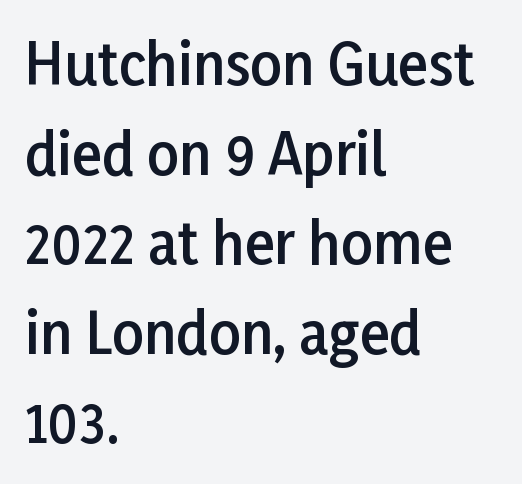
All the whitespace from short lines collects on the right. Lines of text with bare space underneath. Tracking here is standard; glyphs follow each other at the usual distance. A typesetter would call this proportional, since set widths differ per character. The sample has been set in demibold, a notch under bold.
